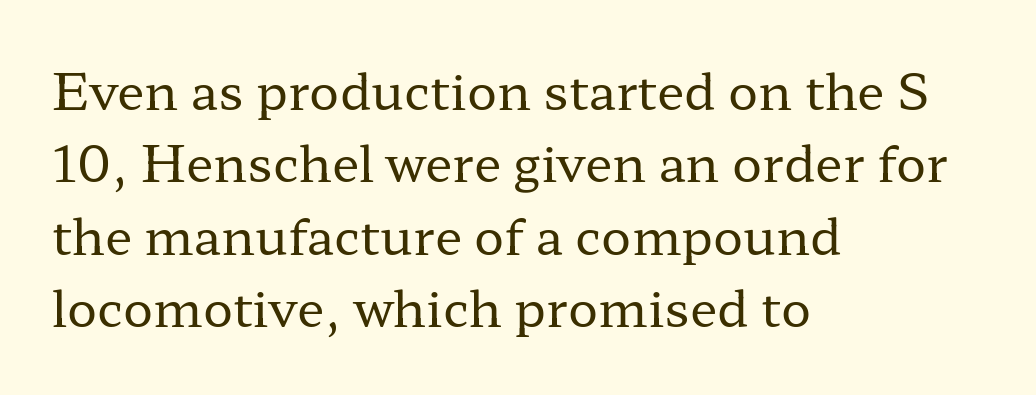
Q: Is the text bold? A: No.
Q: Is the text italic (slanted)? A: No, it is upright.
Q: Is the typeface a serif or a sans-serif typeface? A: Serif.
Q: Is the text underlined? A: No.
Q: How is the paragraph aligned? A: Left-aligned.
Q: Is the spacing between letters normal or unusually wide? A: Normal.
Q: Is the spacing between lines tight, normal or loose? A: Normal.
Q: Width (condensed, normal, or wide)? A: Wide.
Q: Stroke contrast? A: Low.
Q: x-height? A: Medium.
Q: Monospaced? A: No.
